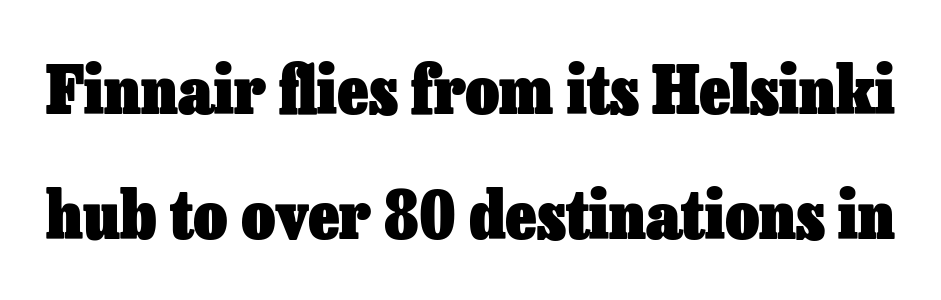
Varying glyph widths throughout — classic text-font behaviour. Vertically, the passage feels expansive, rows floating well apart. Is the letter spacing exaggerated? No — it looks like the ordinary default. A dark, heavy texture on the line: the type is bold. Do the letters lean? They stand straight.
